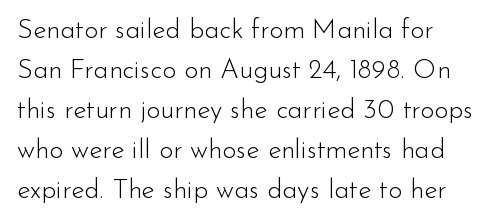
Q: Is the text bold? A: No.
Q: Is the text italic (slanted)? A: No, it is upright.
Q: Is the text underlined? A: No.
Q: Is the spacing between letters normal or unusually wide? A: Normal.
Q: Is the spacing between lines tight, normal or loose? A: Normal.
